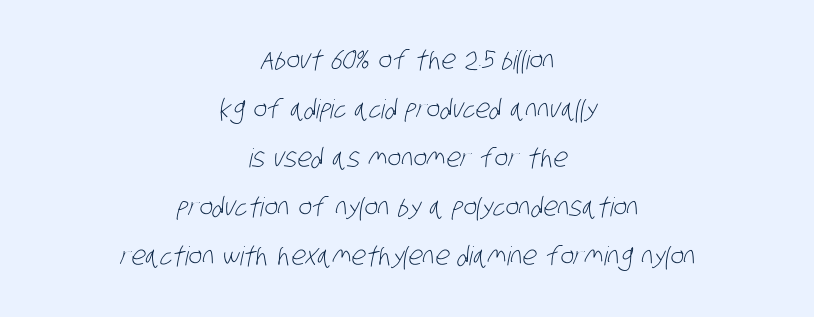
The image shows 26 px text type; set centered, line spacing 1.88x, normal letter spacing, not underlined.
